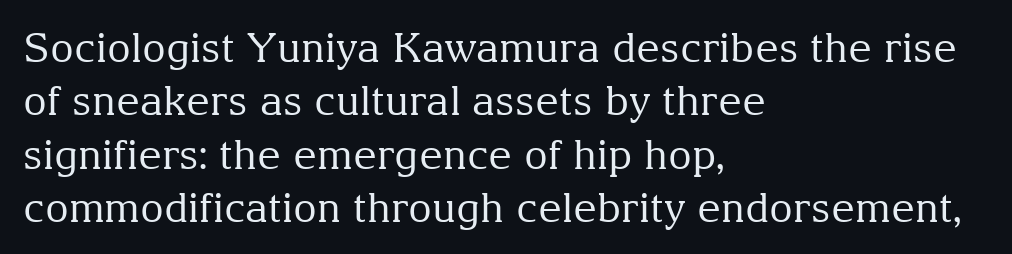
{"serif": "yes", "italic": "no", "bold": "no", "weight": "regular", "width": "normal", "stroke_contrast": "medium", "x_height": "medium", "monospaced": "no", "underline": "no", "align": "left", "line_spacing": "normal", "line_spacing_ratio": 1.3, "letter_spacing": "normal", "letter_spacing_em": 0.0, "glyph_px": 41}
